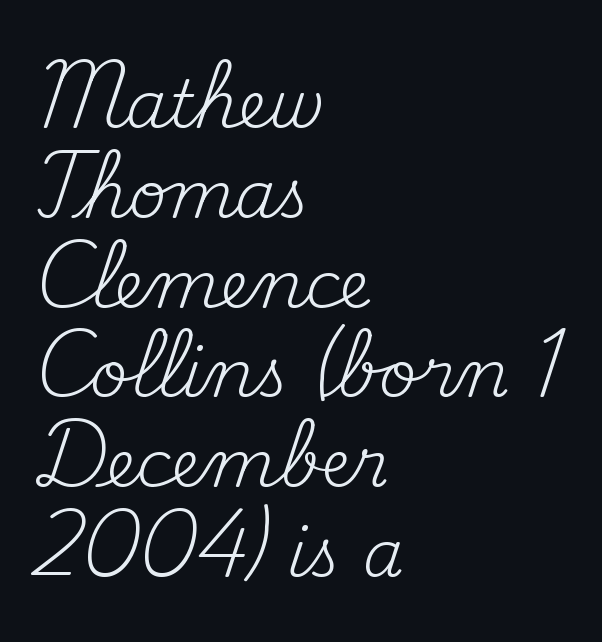
Q: Is the text bold? A: No.
Q: Is the text italic (slanted)? A: Yes.
Q: Is the typeface a serif or a sans-serif typeface? A: Serif.
Q: Is the text underlined? A: No.
Q: How is the paragraph aligned? A: Left-aligned.
Q: Is the spacing between letters normal or unusually wide? A: Normal.
Q: Is the spacing between lines tight, normal or loose? A: Normal.
Q: Width (condensed, normal, or wide)? A: Normal.
Q: Stroke contrast? A: Medium.
Q: x-height? A: Small.
Q: Monospaced? A: No.
